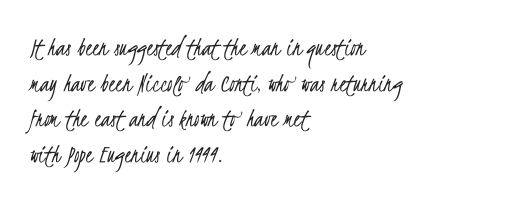
The passage shown is not bold in any degree. Characters follow at the spacing the type designer built in. Vertically, the passage feels balanced, rows spaced as you'd expect. Underlining? Definitely not there.
